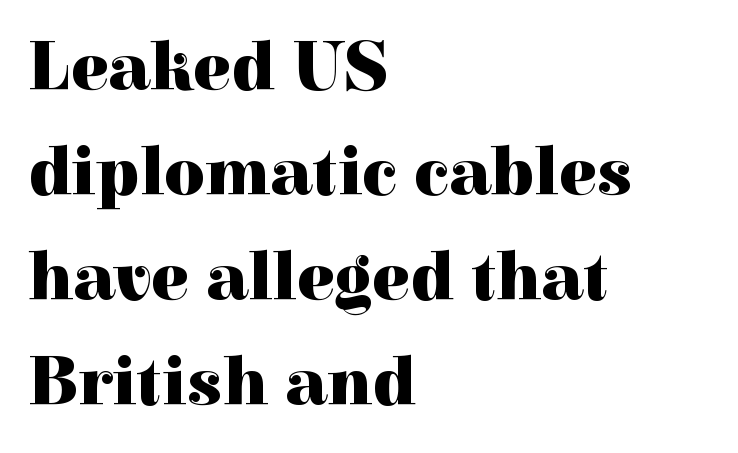
Q: Is the text bold? A: Yes.
Q: Is the text italic (slanted)? A: No, it is upright.
Q: Is the typeface a serif or a sans-serif typeface? A: Serif.
Q: Is the text underlined? A: No.
Q: How is the paragraph aligned? A: Left-aligned.
Q: Is the spacing between letters normal or unusually wide? A: Normal.
Q: Is the spacing between lines tight, normal or loose? A: Normal.
Q: Width (condensed, normal, or wide)? A: Normal.
Q: x-height? A: Medium.
Q: Monospaced? A: No.
